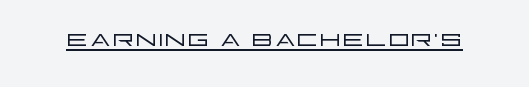
The typography opts for an upright posture over an oblique one. There is no visible air inserted between adjacent glyphs. You can see a thin bar hugging the bottom of the glyphs. Stroke mass is kept to a normal reading level or below. The face used here is a sans, in the tradition of grotesques and geometrics.
